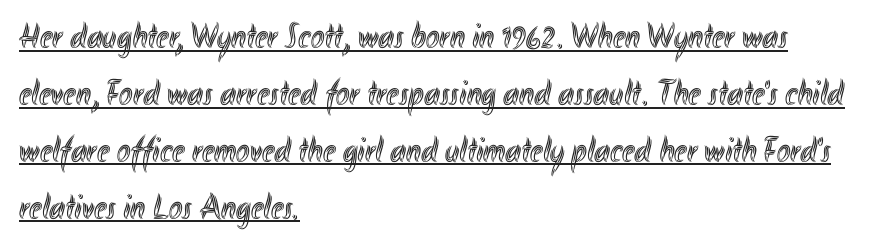
The image shows 36 px condensed type; set left-aligned, normal line spacing (1.58x), normal letter spacing, underlined; a small x-height.
